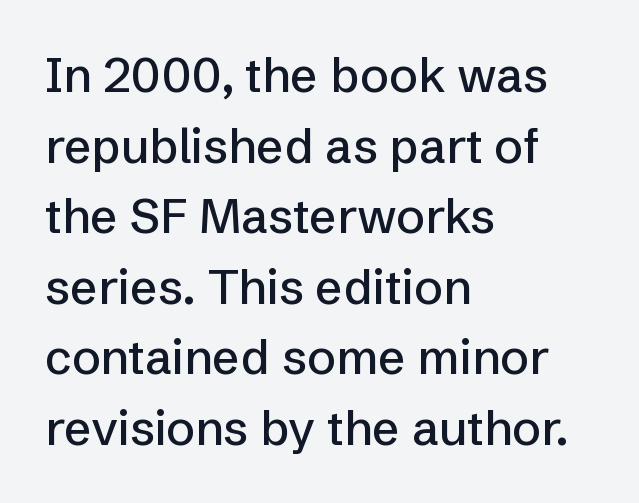
The specimen omits any rule beneath the text block's lines. Visually the block forms a straight wall on the left and a jagged coastline on the right. Do the letters lean? They stand straight. The gaps between neighbouring characters are ordinary and unremarkable. These lines are rendered in a variable-pitch font. Compared with typical paragraphs, the rows here are spaced about the same.
